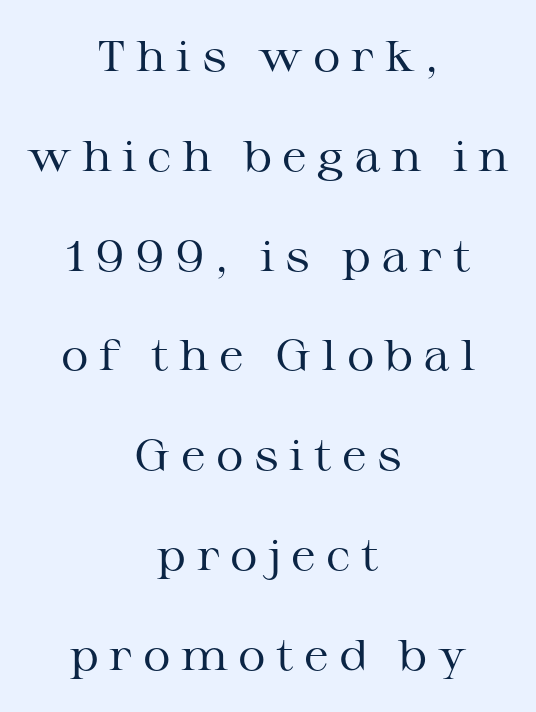
{"serif": "yes", "italic": "no", "bold": "no", "weight": "regular", "width": "wide", "stroke_contrast": "medium", "x_height": "medium", "monospaced": "no", "underline": "no", "align": "center", "line_spacing": "loose", "line_spacing_ratio": 2.32, "letter_spacing": "wide", "letter_spacing_em": 0.24, "glyph_px": 43}
